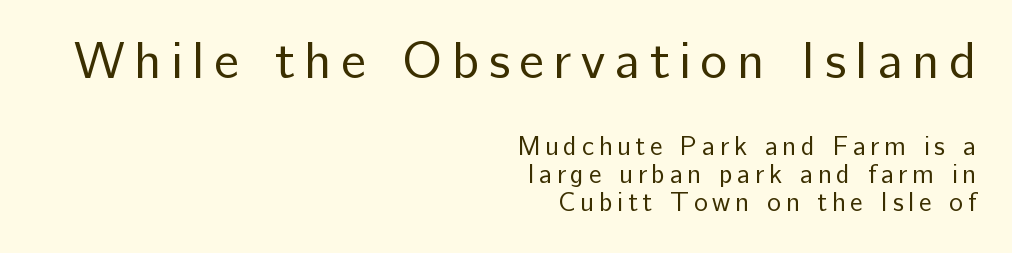
These lines huddle together more closely than default settings would place them. A typesetter would label this face a sans. A roman cut, with each character standing at attention. Descenders are the only things crossing below the line. Think of a printed novel: that variable character pitch is what you see here.
